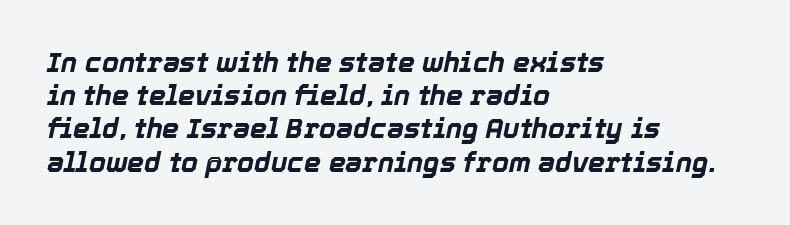
The image shows 27 px bold type, italic (leaning right); set left-aligned, line spacing 1.23x, normal letter spacing, not underlined.
